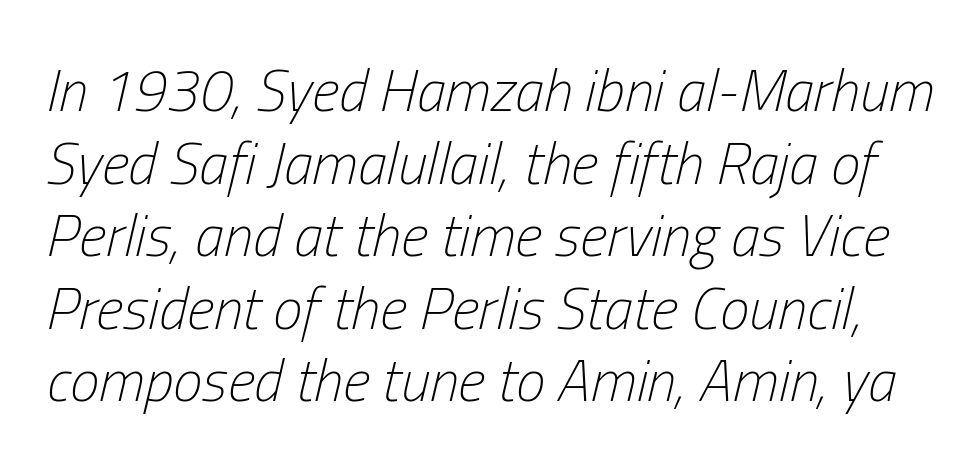
Check the space under the baseline: it is left empty. Is this a heavy cut? Hardly; it is regular or lighter. Spacing verdict: proportional, widths tailored to each character. The specimen reads as italic at a glance. Nothing unusual about the tracking: characters are spaced as the font intends.
